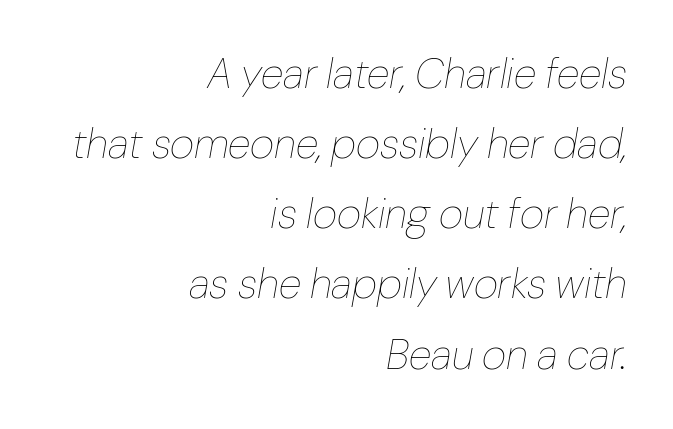
The image shows 42 px thin type, italic (leaning right); set right-aligned, normal line spacing (1.67x), normal letter spacing, not underlined; low stroke contrast and a medium x-height.
